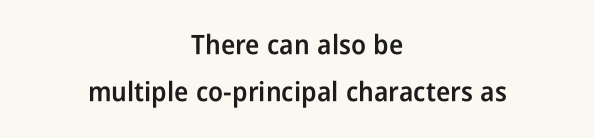
The zone under the glyphs is completely vacant. Vertical strokes here are truly vertical. Weight check: semibold — heavier than regular, not quite bold. How are the letters spaced? Ordinarily, with no added tracking.
